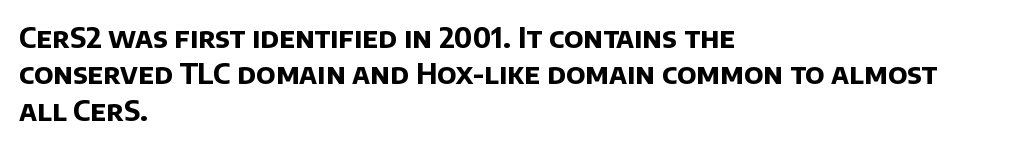
Anything drawn beneath the words? Only blank space. Weight check: bold — yes, fully. Horizontal alignment here is leftward, the default for most running prose. Font category for this specimen: sans-serif. Here the designer chose a conventional face with non-uniform glyph widths. How are the letters spaced? Ordinarily, with no added tracking.
